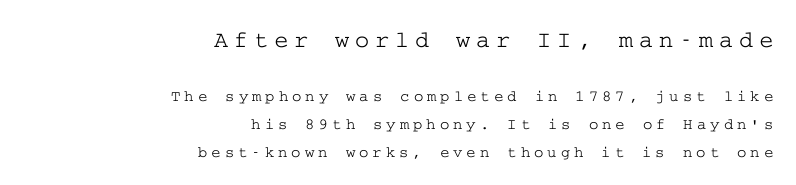
There is plenty of visible air inserted between adjacent glyphs. The composition opens big and finishes small. Quick note: not italic, upright. Clear beneath every line of the passage. Typeset ragged left — the right edge is the straight one.
